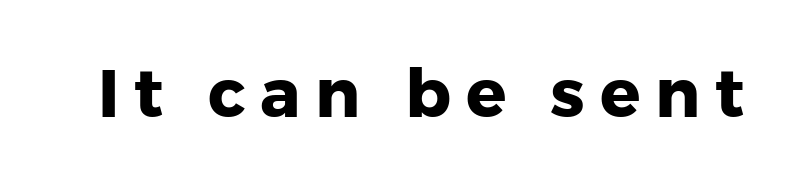
{"serif": "no", "italic": "no", "bold": "yes", "weight": "heavy", "width": "normal", "stroke_contrast": "low", "x_height": "medium", "monospaced": "no", "underline": "no", "letter_spacing": "wide", "letter_spacing_em": 0.22, "glyph_px": 67}
